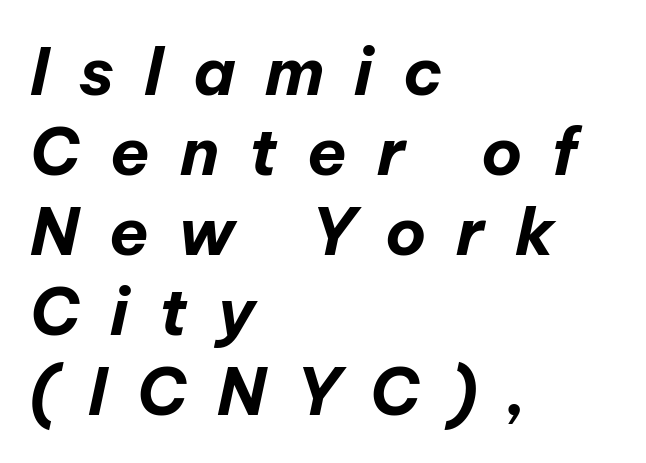
Spacing verdict: proportional, widths tailored to each character. Observe the wide spacing: letters keep a clear distance from each other. In terms of posture, this sample is oblique. A student would call this left alignment; a typographer would say flush left, rag right.
